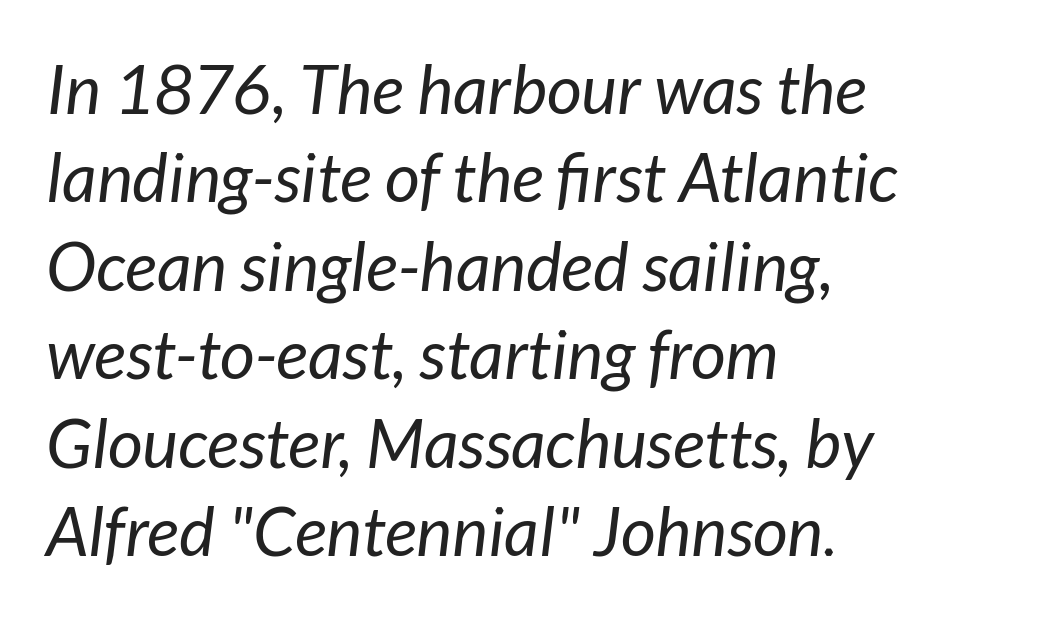
Is the type heavy? It reads as light-to-regular instead. All the whitespace from short lines collects on the right. Spacing between characters is what you'd get straight out of the box. Type without underlining. The designer left line spacing at the default.
